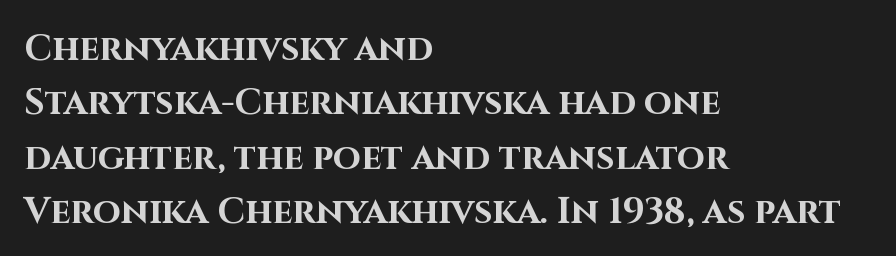
Is this a fixed-width face? No — the glyphs have proportional, varying widths. Tracking value appears to be zero — textbook default spacing. The setting favours the left margin, as ordinary paragraphs usually do. Serif or sans? Sans — the stroke terminals are bare.
